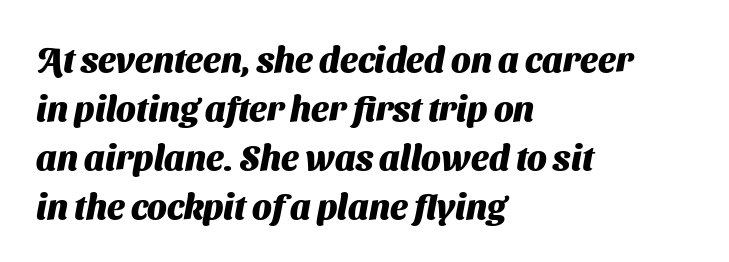
Q: Is the text bold? A: Yes.
Q: Is the typeface a serif or a sans-serif typeface? A: Sans-serif.
Q: Is the text underlined? A: No.
Q: How is the paragraph aligned? A: Left-aligned.
Q: Is the spacing between letters normal or unusually wide? A: Normal.
Q: Is the spacing between lines tight, normal or loose? A: Normal.
Q: Width (condensed, normal, or wide)? A: Normal.
Q: Stroke contrast? A: Medium.
Q: x-height? A: Medium.
Q: Monospaced? A: No.
